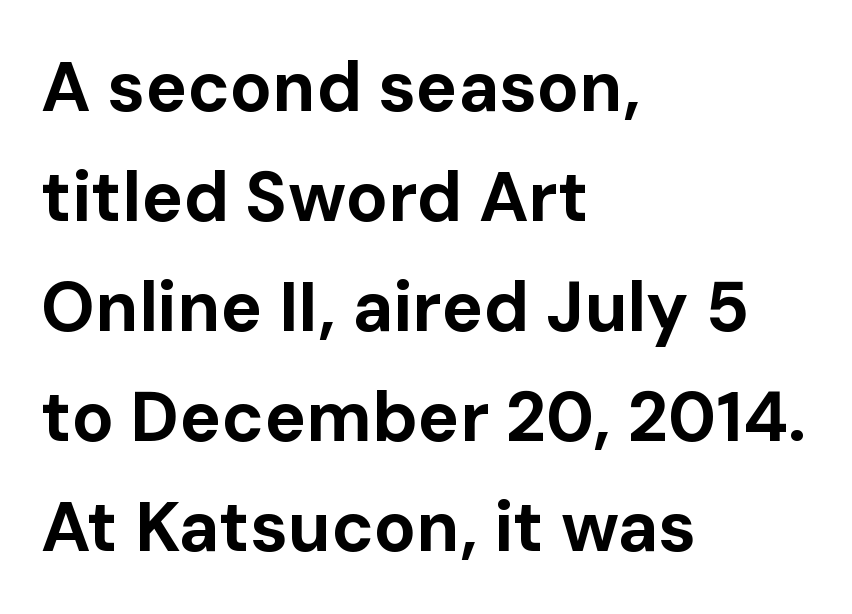
Q: Is the text bold? A: Yes.
Q: Is the text italic (slanted)? A: No, it is upright.
Q: Is the typeface a serif or a sans-serif typeface? A: Sans-serif.
Q: Is the text underlined? A: No.
Q: How is the paragraph aligned? A: Left-aligned.
Q: Is the spacing between letters normal or unusually wide? A: Normal.
Q: Is the spacing between lines tight, normal or loose? A: Normal.
Q: Width (condensed, normal, or wide)? A: Normal.
Q: Stroke contrast? A: Low.
Q: x-height? A: Medium.
Q: Monospaced? A: No.
